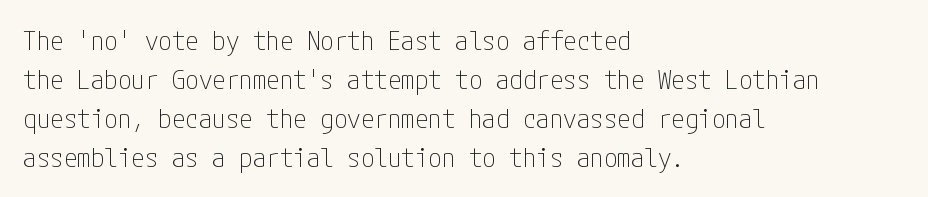
The image shows 27 px text type, upright; set left-aligned, normal line spacing (1.44x), normal letter spacing, not underlined.
